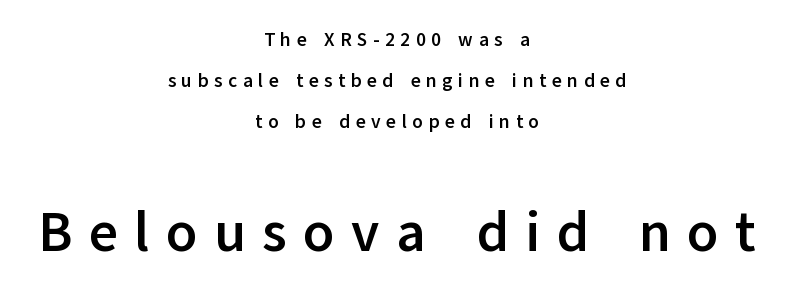
The image shows 56 px semibold sans-serif type, upright; set centered, loose line spacing (2.15x), unusually wide letter spacing (+0.29 em), not underlined; the second (bottom) block is 2.95x larger; low stroke contrast and a medium x-height.
